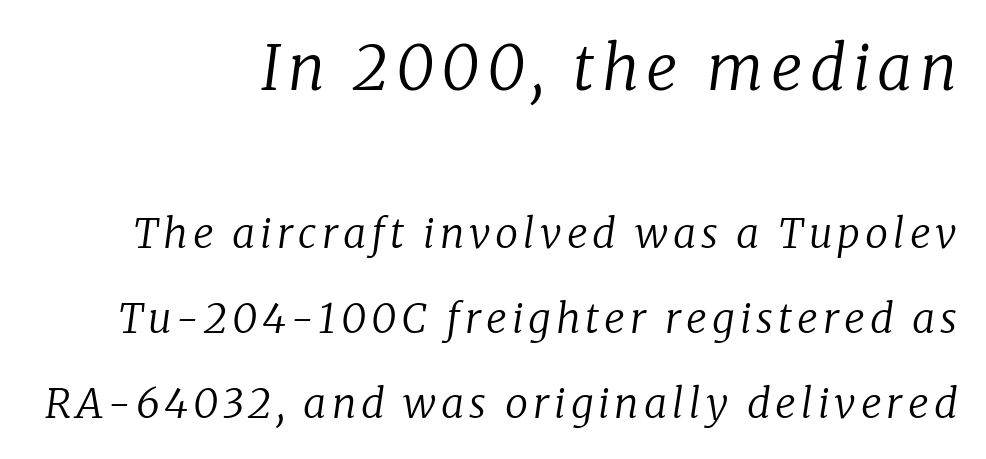
A great deal of white space separates one row of letters from the next. You could not count columns in this text — the font is proportionally spaced. Style check: oblique. Clear beneath every line of the passage. Serif or sans? Serif — the stroke terminals have little feet.
